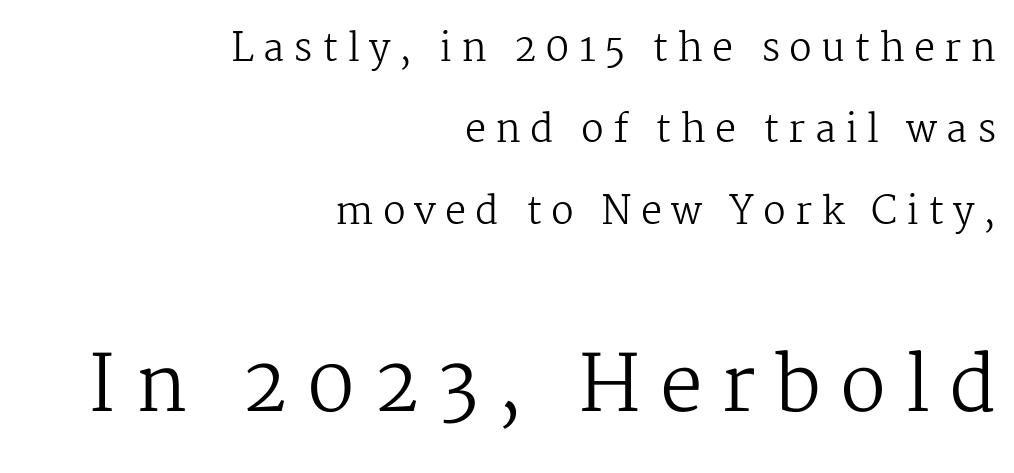
Stroke terminals: seriffed. Line ends are locked; line starts wander. You could only call the tracking loose — the letters float apart. Visually, the bottom section dominates because its glyphs are scaled up. Decoration check: the copy has no underline.
